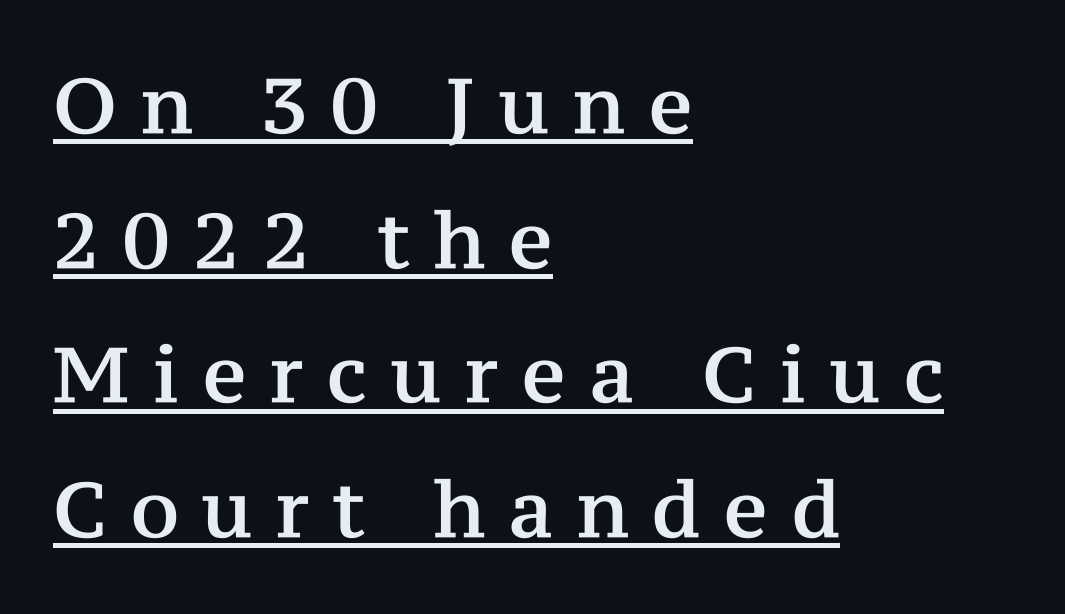
The passage shown has open, widely tracked lettering throughout. Quick note: underline on. Proportional: the letters do not fall into vertical columns. A typesetter would mark this as roman, not italic. The rag falls on the right side of this text block.
